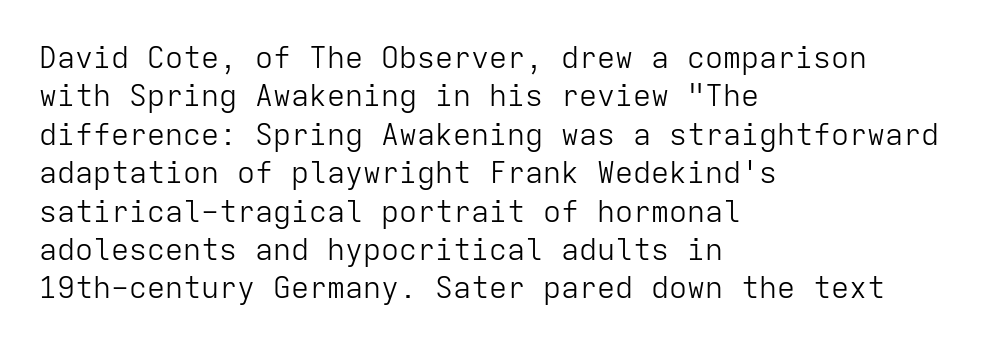
Q: Is the text bold? A: No.
Q: Is the text italic (slanted)? A: No, it is upright.
Q: Is the typeface a serif or a sans-serif typeface? A: Sans-serif.
Q: Is the text underlined? A: No.
Q: How is the paragraph aligned? A: Left-aligned.
Q: Is the spacing between letters normal or unusually wide? A: Normal.
Q: Is the spacing between lines tight, normal or loose? A: Normal.
Q: Width (condensed, normal, or wide)? A: Normal.
Q: Stroke contrast? A: Low.
Q: x-height? A: Medium.
Q: Monospaced? A: Yes.
